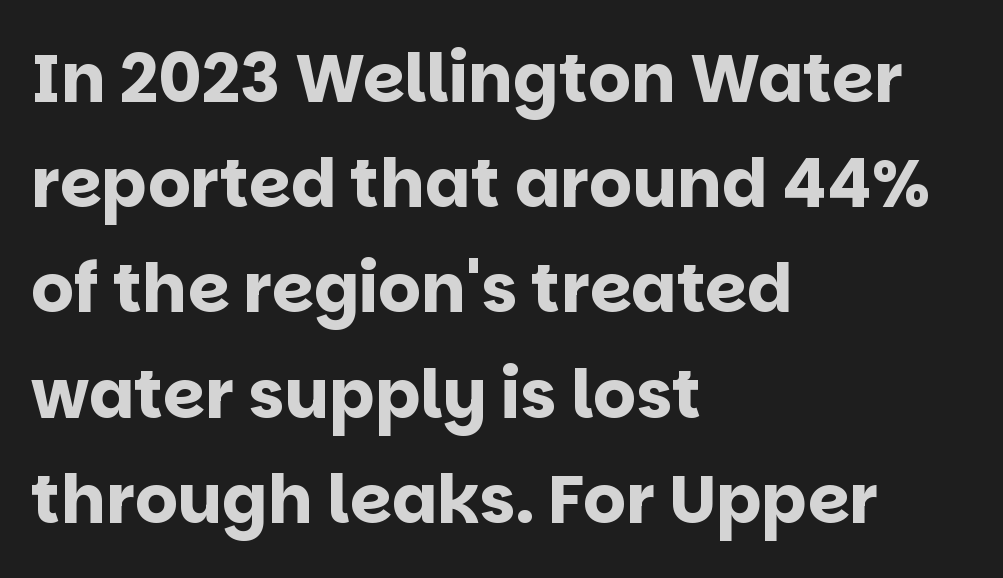
{"serif": "no", "italic": "no", "bold": "yes", "weight": "bold", "width": "normal", "stroke_contrast": "low", "x_height": "large", "monospaced": "no", "underline": "no", "align": "left", "line_spacing": "normal", "line_spacing_ratio": 1.57, "letter_spacing": "normal", "letter_spacing_em": 0.0, "glyph_px": 67}
